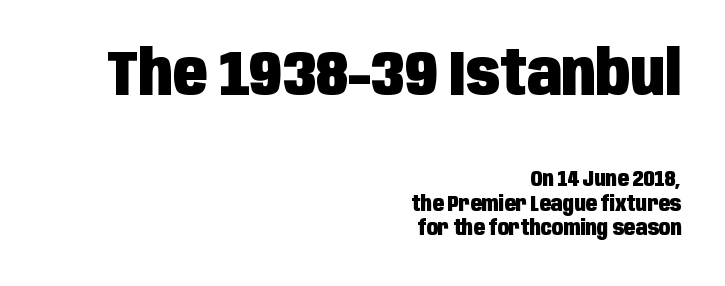
In terms of letterform style, serifs are entirely absent. Short and long lines alike share a common ending point at right. Descenders hang freely into open space. Type size steps down from the first block to the second.
